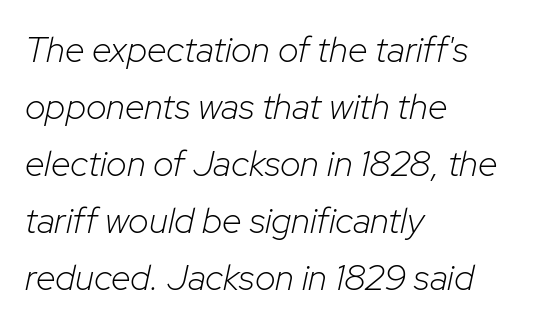
The image shows 36 px light type, italic (leaning right); set left-aligned, normal line spacing (1.58x), normal letter spacing, not underlined; low stroke contrast and a medium x-height.
